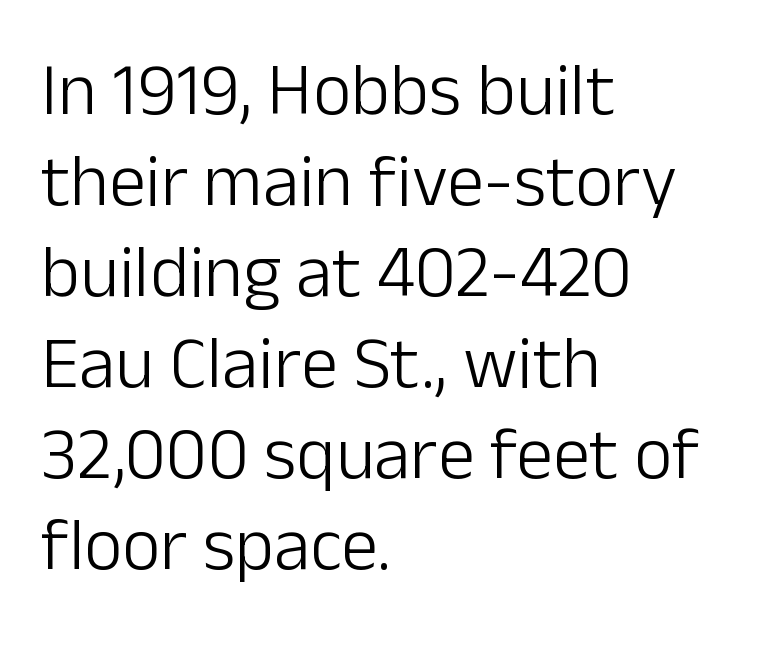
{"serif": "no", "italic": "no", "bold": "no", "weight": "light", "width": "normal", "stroke_contrast": "low", "x_height": "medium", "monospaced": "no", "underline": "no", "align": "left", "line_spacing_ratio": 1.23, "letter_spacing": "normal", "letter_spacing_em": 0.0, "glyph_px": 74}
